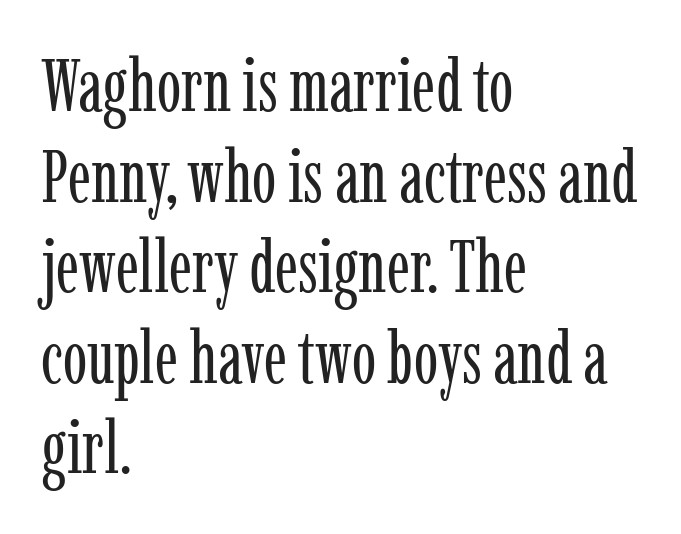
What stands out about the letter spacing? Nothing — it is the standard amount. Yep, those are serifs on the letters. The lines are quadded left. Underlining? Definitely not there.
